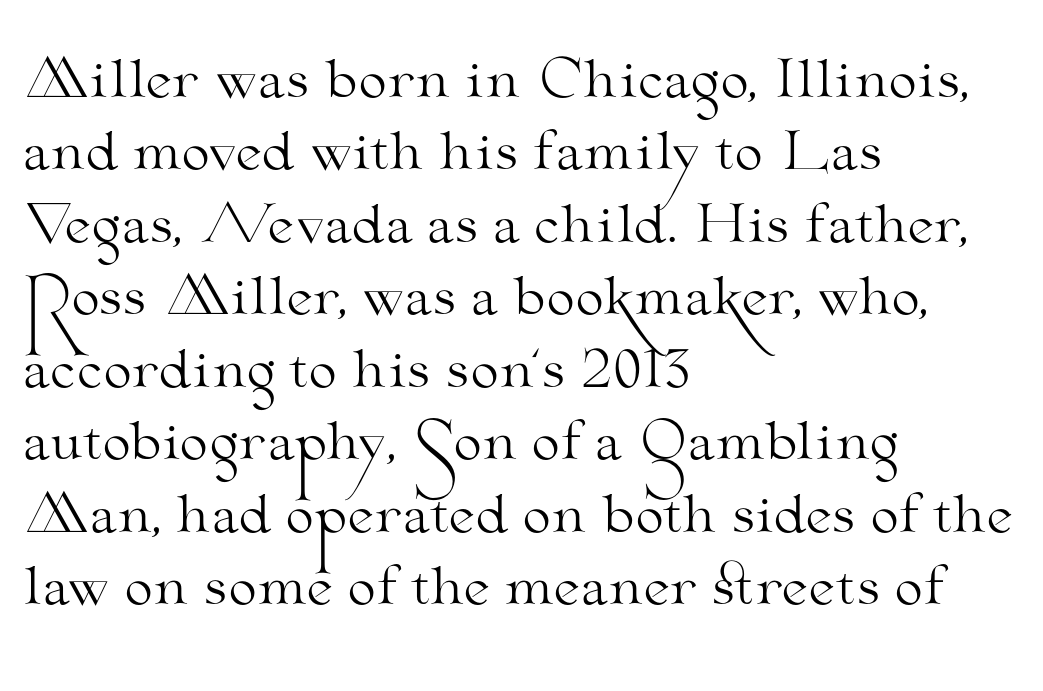
This rendering leaves character spacing at its baseline value. This is roman type, the default non-slanted kind. These lines are rendered in a variable-pitch font. Regular leading. One-word summary of the alignment: left.
